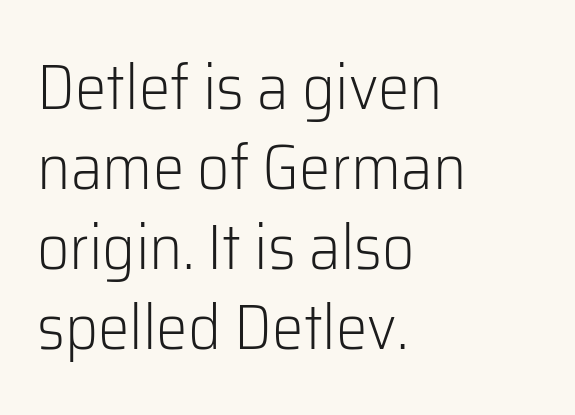
{"serif": "no", "italic": "no", "bold": "no", "weight": "light", "width": "normal", "stroke_contrast": "low", "x_height": "medium", "monospaced": "no", "underline": "no", "align": "left", "line_spacing": "normal", "line_spacing_ratio": 1.27, "letter_spacing": "normal", "letter_spacing_em": 0.0, "glyph_px": 63}
